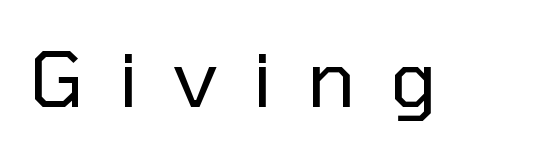
Observe the absence of serifs on each vertical stroke in this sample. Vertical strokes here are truly vertical. The letterforms stand isolated, each surrounded by extra space. Is the stroke heavy? The answer is a plain regular-or-lighter. The space directly below the letters is spotless. Proportional: the letters do not fall into vertical columns.
